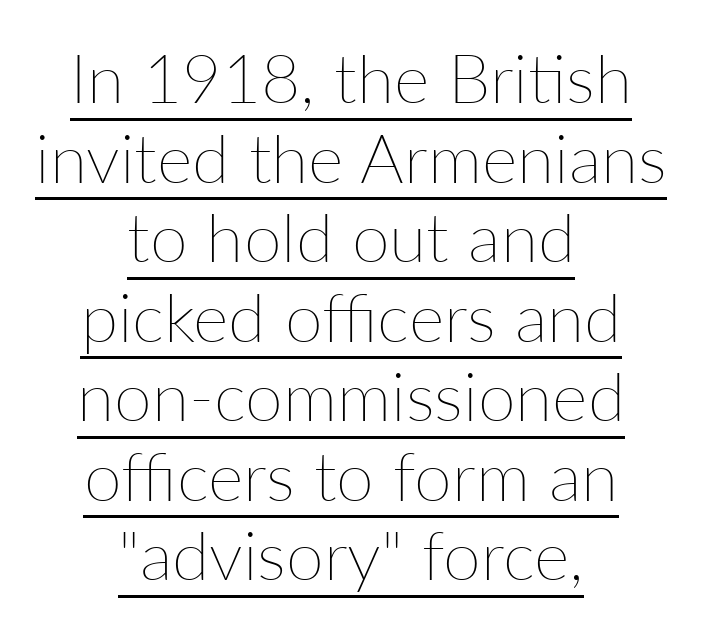
Do the characters align in a grid? No, the font is proportional. Designer's note — italics off, roman on. The typesetting does not lean heavy: it is not bold. The rendering uses the underline text-decoration. The tracking reads as untouched default to a designer's eye.
